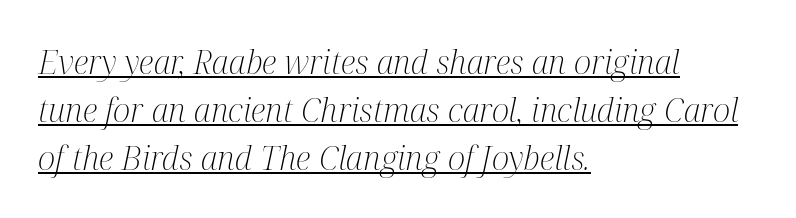
The image shows 33 px light, condensed serif type, italic (leaning right); set left-aligned, normal line spacing (1.45x), normal letter spacing, underlined; medium stroke contrast and a medium x-height.
